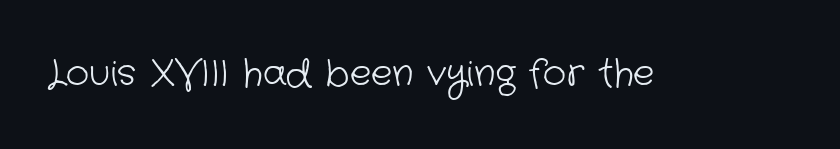
The image shows 36 px light sans-serif type; set normal letter spacing, not underlined; low stroke contrast and a medium x-height.
